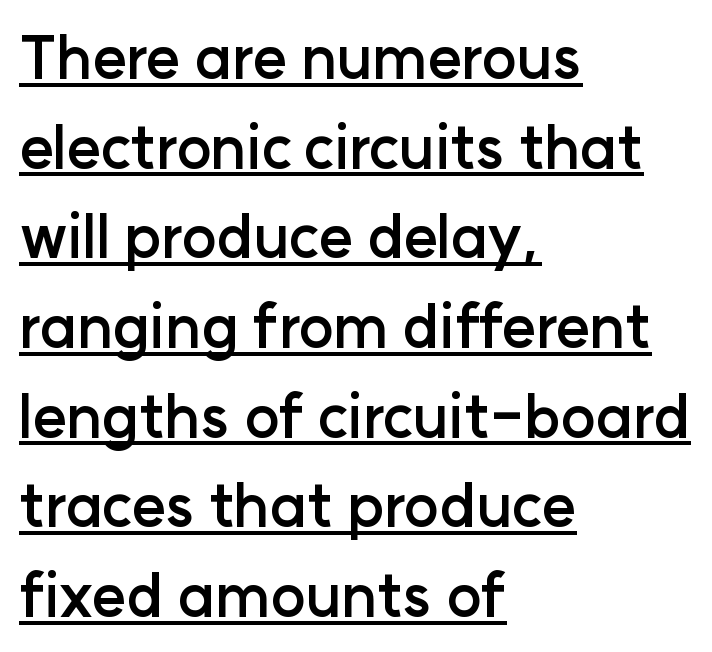
Q: Is the text bold? A: Yes.
Q: Is the text italic (slanted)? A: No, it is upright.
Q: Is the typeface a serif or a sans-serif typeface? A: Sans-serif.
Q: Is the text underlined? A: Yes.
Q: How is the paragraph aligned? A: Left-aligned.
Q: Is the spacing between letters normal or unusually wide? A: Normal.
Q: Is the spacing between lines tight, normal or loose? A: Normal.
Q: Width (condensed, normal, or wide)? A: Normal.
Q: Stroke contrast? A: Low.
Q: x-height? A: Medium.
Q: Monospaced? A: No.
